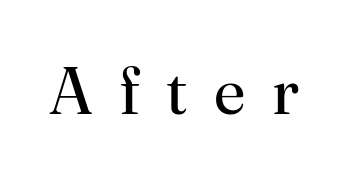
Q: Is the text bold? A: No.
Q: Is the text italic (slanted)? A: No, it is upright.
Q: Is the typeface a serif or a sans-serif typeface? A: Serif.
Q: Is the text underlined? A: No.
Q: Is the spacing between letters normal or unusually wide? A: Unusually wide.
Q: Width (condensed, normal, or wide)? A: Normal.
Q: Stroke contrast? A: High.
Q: x-height? A: Small.
Q: Monospaced? A: No.
